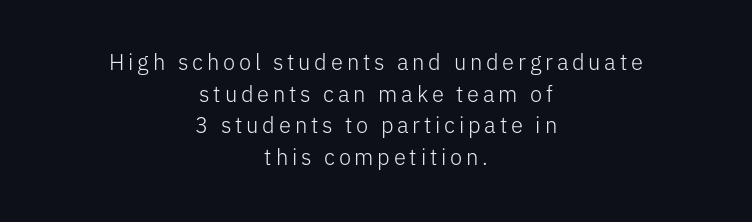
The image shows 22 px text type, upright; set centered, normal line spacing (1.44x), not underlined.
